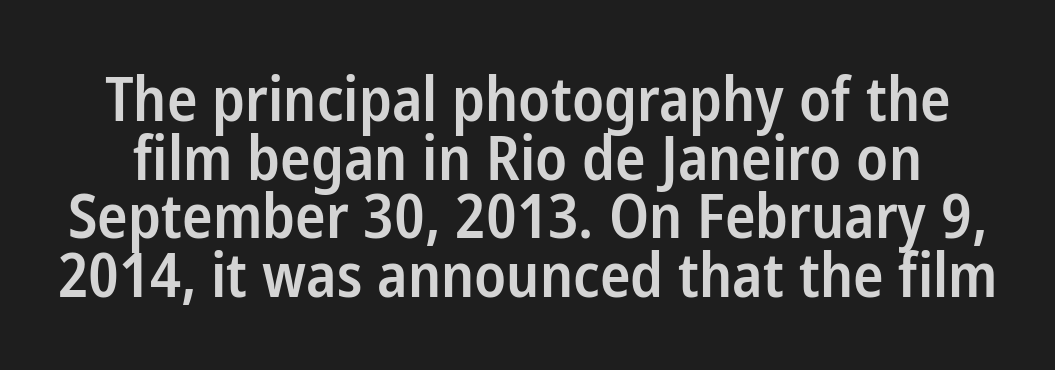
{"serif": "no", "italic": "no", "bold": "semi", "weight": "semibold", "width": "condensed", "stroke_contrast": "low", "x_height": "medium", "monospaced": "no", "underline": "no", "line_spacing": "tight", "line_spacing_ratio": 0.96, "letter_spacing": "normal", "letter_spacing_em": 0.0, "glyph_px": 61}
